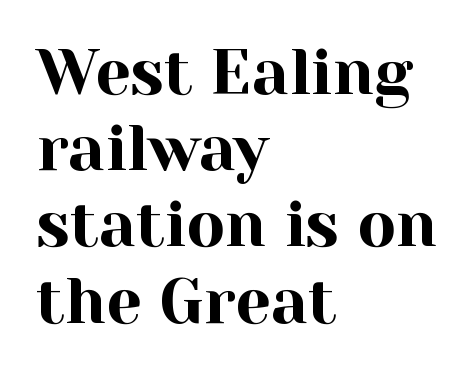
{"serif": "yes", "italic": "no", "width": "normal", "x_height": "medium", "monospaced": "no", "underline": "no", "align": "left", "line_spacing_ratio": 1.21, "letter_spacing": "normal", "letter_spacing_em": 0.0, "glyph_px": 63}
